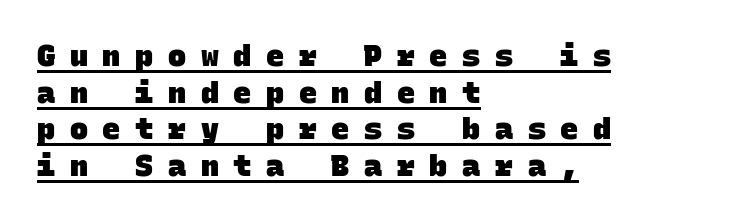
Q: Is the text bold? A: Yes.
Q: Is the typeface a serif or a sans-serif typeface? A: Sans-serif.
Q: Is the text underlined? A: Yes.
Q: How is the paragraph aligned? A: Left-aligned.
Q: Is the spacing between letters normal or unusually wide? A: Unusually wide.
Q: Width (condensed, normal, or wide)? A: Normal.
Q: Stroke contrast? A: Low.
Q: x-height? A: Large.
Q: Monospaced? A: Yes.
